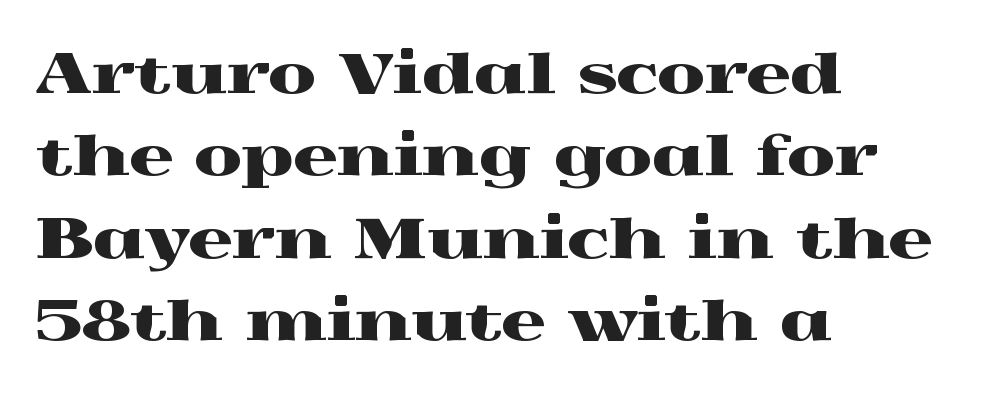
Q: Is the text italic (slanted)? A: No, it is upright.
Q: Is the typeface a serif or a sans-serif typeface? A: Serif.
Q: Is the text underlined? A: No.
Q: How is the paragraph aligned? A: Left-aligned.
Q: Is the spacing between letters normal or unusually wide? A: Normal.
Q: Is the spacing between lines tight, normal or loose? A: Normal.
Q: Width (condensed, normal, or wide)? A: Wide.
Q: x-height? A: Medium.
Q: Monospaced? A: No.
